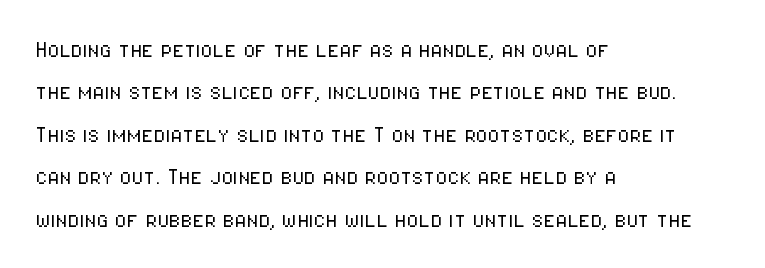
{"italic": "no", "bold": "no", "underline": "no", "align": "left", "line_spacing": "normal", "line_spacing_ratio": 1.57, "letter_spacing": "normal", "letter_spacing_em": 0.0, "glyph_px": 27}
